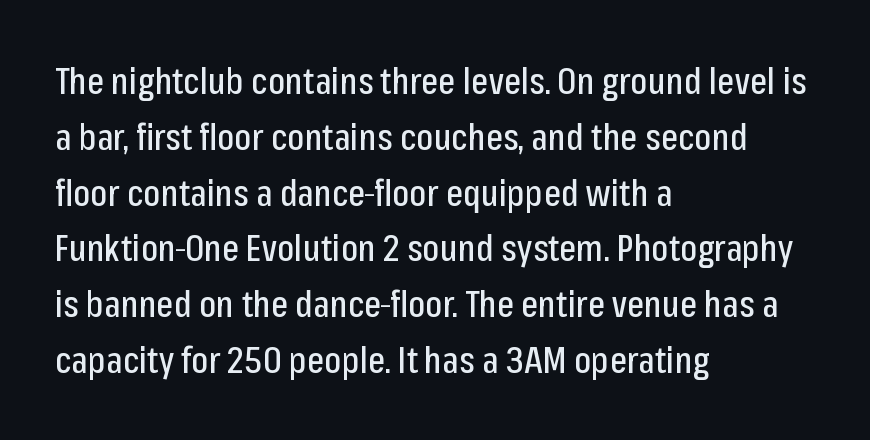
One-word summary of the alignment: left. The string is rendered with underlining switched off. Every character sits straight up, as roman type does. Is there much room between lines? A standard amount, neither cramped nor airy. Note the varied advance widths — an 'i' is clearly narrower than an 'm'.
